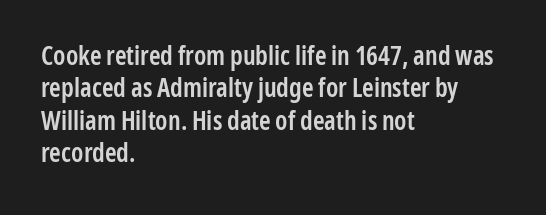
{"italic": "no", "bold": "semi", "underline": "no", "align": "left", "line_spacing": "normal", "line_spacing_ratio": 1.25, "letter_spacing": "normal", "letter_spacing_em": 0.0, "glyph_px": 26}
